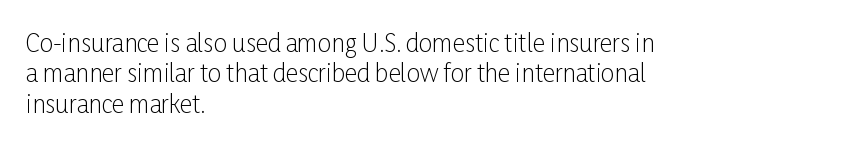
The type sits square on the baseline with zero lean. Only glyphs here, with clear space below each row. This sample is left-justified, so line endings fall wherever the words run out. Nothing unusual about the tracking: characters are spaced as the font intends. No extra ink here — the face is not bold.
